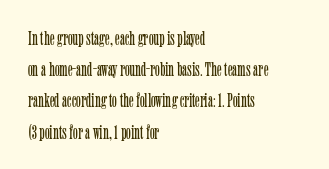
Q: Is the text bold? A: No.
Q: Is the text italic (slanted)? A: No, it is upright.
Q: Is the text underlined? A: No.
Q: How is the paragraph aligned? A: Left-aligned.
Q: Is the spacing between letters normal or unusually wide? A: Normal.
Q: Is the spacing between lines tight, normal or loose? A: Normal.
